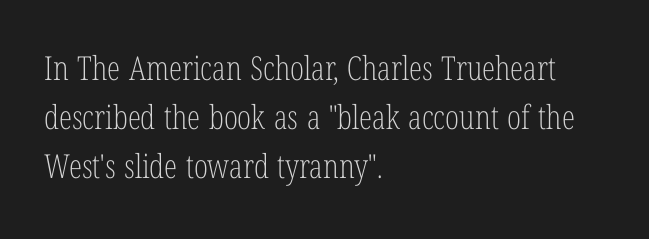
Letter spacing: default. Is this a sans? No — the strokes have serifs. Which margin do the lines hug? The left one — the right edge is uneven. Is this a fixed-width face? No — the glyphs have proportional, varying widths. Designer's note — italics off, roman on. One glance says typical: line gaps are just what's usual.
